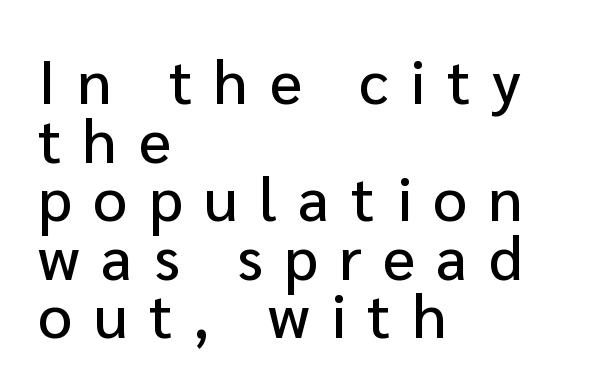
{"serif": "no", "italic": "no", "width": "normal", "stroke_contrast": "low", "x_height": "medium", "monospaced": "no", "underline": "no", "align": "left", "line_spacing": "tight", "line_spacing_ratio": 0.96, "letter_spacing": "wide", "letter_spacing_em": 0.35, "glyph_px": 61}
